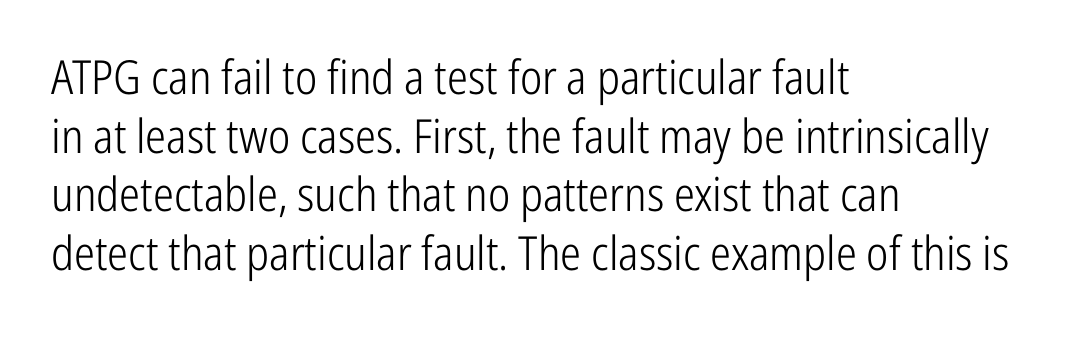
Leftover space on each line is placed entirely after the last word. Nobody drew a line under any word here. Spacing between characters is what you'd get straight out of the box. Every character sits straight up, as roman type does. A light-to-regular cut is what we see here.
